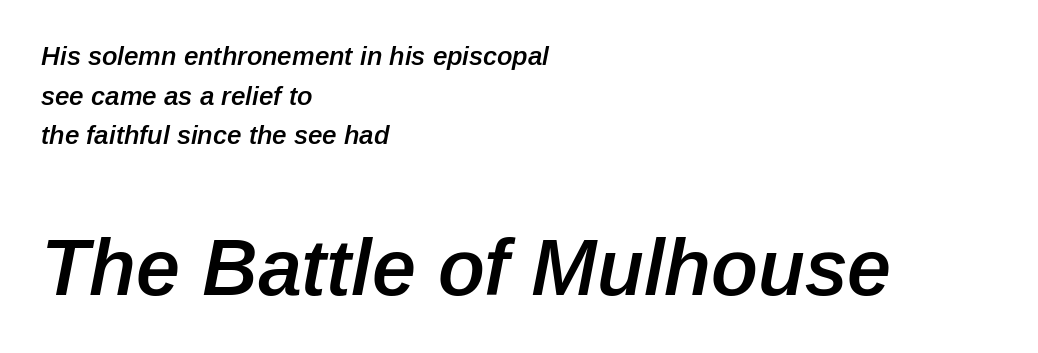
{"italic": "yes", "lean": "right", "slant_degrees": 12, "bold": "semi", "weight": "semibold", "width": "normal", "stroke_contrast": "low", "x_height": "medium", "monospaced": "no", "underline": "no", "align": "left", "line_spacing": "normal", "line_spacing_ratio": 1.52, "letter_spacing": "normal", "letter_spacing_em": 0.0, "larger_block": "second", "size_ratio": 3.04, "glyph_px": 79}
